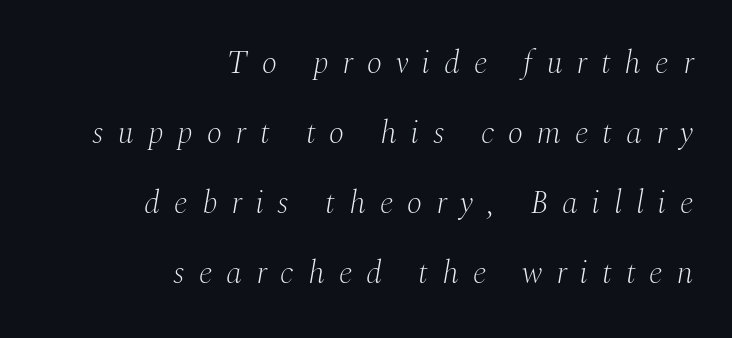
The image shows 32 px light serif type, italic (leaning right); set right-aligned, loose line spacing (2.19x), unusually wide letter spacing (+0.44 em), not underlined; medium stroke contrast and a medium x-height.
